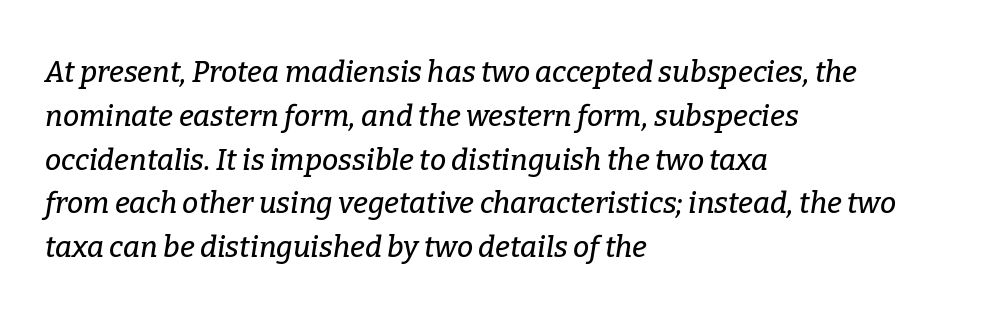
The image shows 29 px serif type, italic (leaning right); set left-aligned, normal line spacing (1.51x), normal letter spacing, not underlined; low stroke contrast and a medium x-height.
